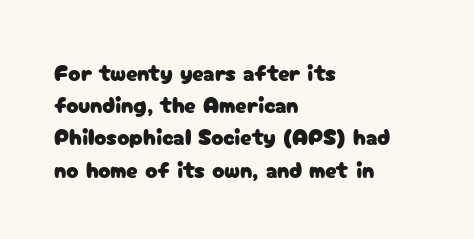
The image shows 23 px text type, upright; set left-aligned, normal line spacing (1.4x), normal letter spacing, not underlined.
